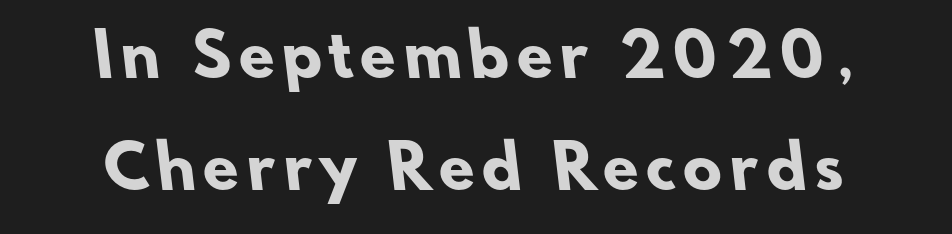
{"serif": "no", "bold": "yes", "weight": "heavy", "width": "normal", "stroke_contrast": "low", "x_height": "small", "monospaced": "no", "underline": "no", "align": "center", "line_spacing": "loose", "line_spacing_ratio": 1.93, "glyph_px": 58}
